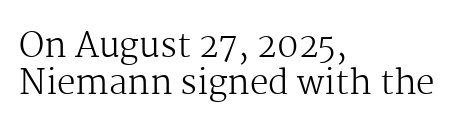
Successive baselines arrive quickly, one right under another. In terms of letterspacing, this is plain default setting. You could not count columns in this text — the font is proportionally spaced. Does the type have serifs? Yes, each stem ends in a small foot. Stems here are at most as thick as an everyday book face.
